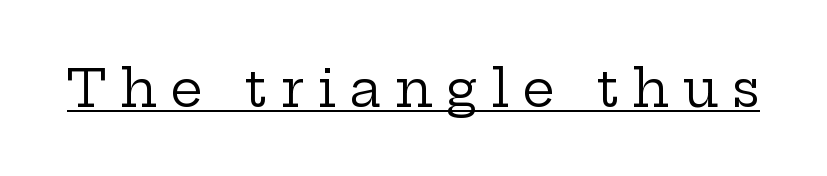
Q: Is the text bold? A: No.
Q: Is the text italic (slanted)? A: No, it is upright.
Q: Is the typeface a serif or a sans-serif typeface? A: Serif.
Q: Is the text underlined? A: Yes.
Q: Is the spacing between letters normal or unusually wide? A: Unusually wide.
Q: Width (condensed, normal, or wide)? A: Wide.
Q: Stroke contrast? A: Low.
Q: x-height? A: Medium.
Q: Monospaced? A: No.
